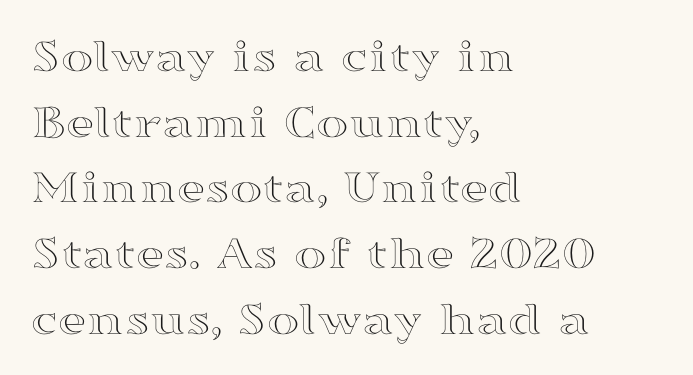
{"italic": "no", "width": "wide", "x_height": "medium", "monospaced": "no", "underline": "no", "align": "left", "line_spacing": "normal", "line_spacing_ratio": 1.34, "letter_spacing": "normal", "letter_spacing_em": 0.0, "glyph_px": 49}
